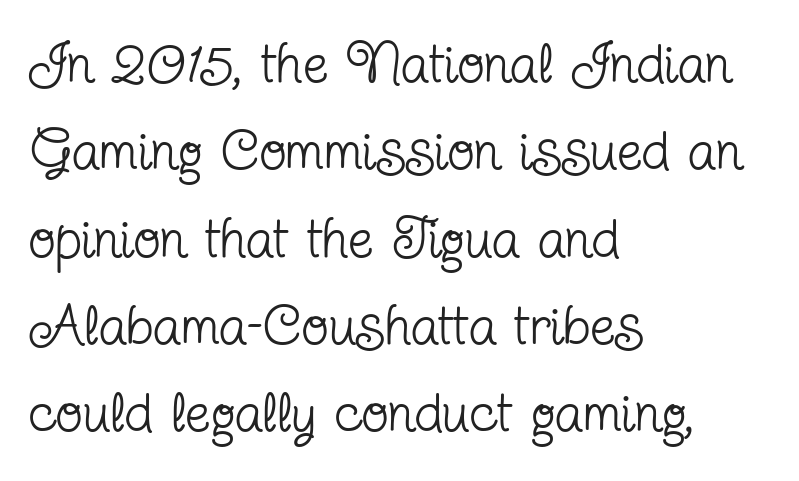
The image shows 56 px regular-weight, condensed serif type, upright; set left-aligned, normal line spacing (1.56x), normal letter spacing, not underlined; low stroke contrast and a medium x-height.
